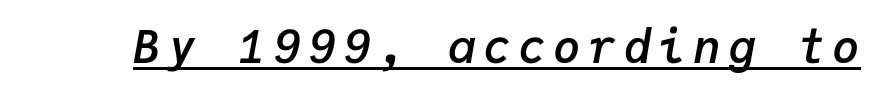
Posture: slanted. A continuous stroke trails under the words, as in a hyperlink. On the weight axis this lands at semibold, roughly 600. Is this a fixed-width face? Yes — each glyph sits in an identical cell.
